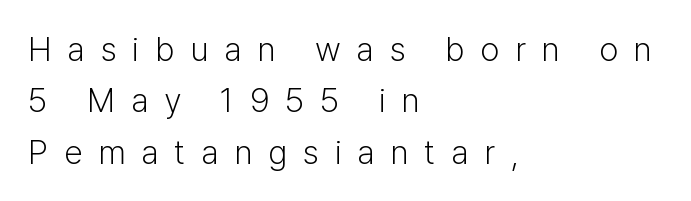
Q: Is the text bold? A: No.
Q: Is the text italic (slanted)? A: No, it is upright.
Q: Is the typeface a serif or a sans-serif typeface? A: Sans-serif.
Q: Is the text underlined? A: No.
Q: How is the paragraph aligned? A: Left-aligned.
Q: Is the spacing between letters normal or unusually wide? A: Unusually wide.
Q: Is the spacing between lines tight, normal or loose? A: Normal.
Q: Width (condensed, normal, or wide)? A: Normal.
Q: Stroke contrast? A: Low.
Q: x-height? A: Medium.
Q: Monospaced? A: No.
